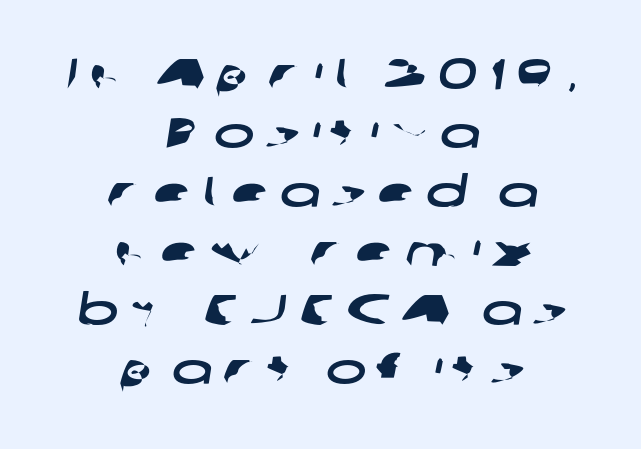
Q: Is the typeface a serif or a sans-serif typeface? A: Sans-serif.
Q: Is the text underlined? A: No.
Q: How is the paragraph aligned? A: Centered.
Q: Is the spacing between letters normal or unusually wide? A: Unusually wide.
Q: Is the spacing between lines tight, normal or loose? A: Normal.
Q: Width (condensed, normal, or wide)? A: Wide.
Q: Stroke contrast? A: Low.
Q: x-height? A: Medium.
Q: Monospaced? A: No.
